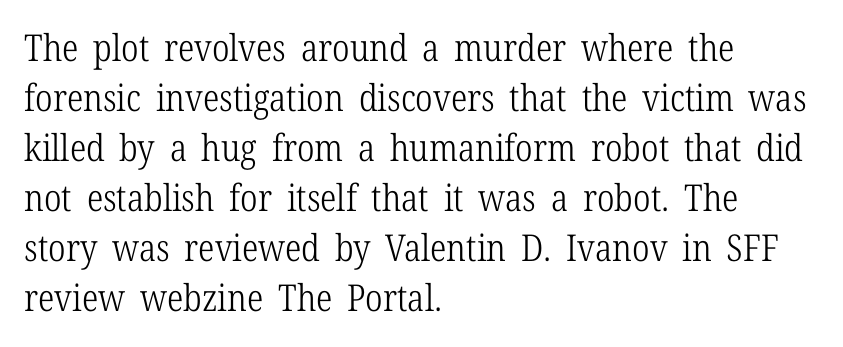
{"serif": "yes", "italic": "no", "bold": "no", "weight": "light", "width": "condensed", "stroke_contrast": "low", "x_height": "medium", "monospaced": "no", "underline": "no", "align": "left", "line_spacing": "normal", "line_spacing_ratio": 1.35, "letter_spacing": "normal", "letter_spacing_em": 0.0, "glyph_px": 37}
